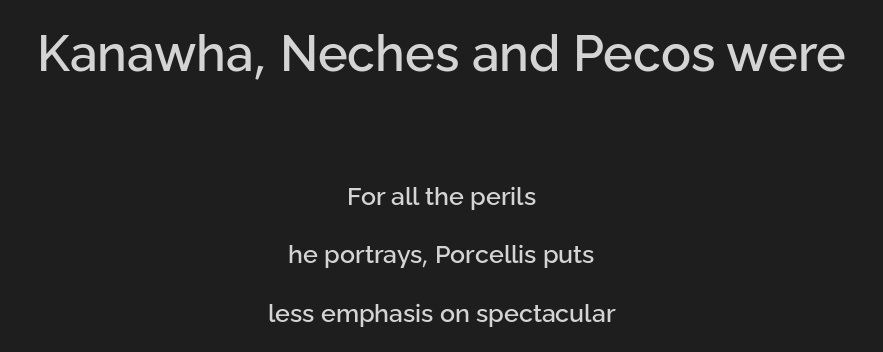
Q: Is the text italic (slanted)? A: No, it is upright.
Q: Is the typeface a serif or a sans-serif typeface? A: Sans-serif.
Q: Is the text underlined? A: No.
Q: How is the paragraph aligned? A: Centered.
Q: Is the spacing between letters normal or unusually wide? A: Normal.
Q: Is the spacing between lines tight, normal or loose? A: Loose.
Q: Which block of text is set in a larger size, the first (top) or the second (bottom)? A: The first (top) one.
Q: Width (condensed, normal, or wide)? A: Normal.
Q: Stroke contrast? A: Low.
Q: x-height? A: Medium.
Q: Monospaced? A: No.
